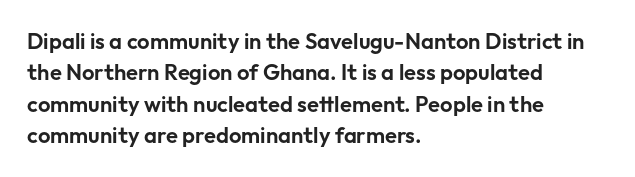
The image shows 22 px text type, upright; set left-aligned, normal line spacing (1.43x), normal letter spacing, not underlined.
